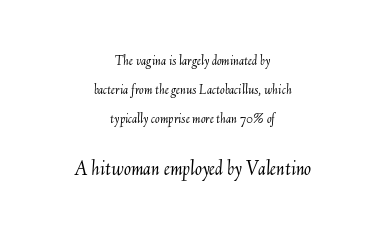
Q: Is the text bold? A: No.
Q: Is the text italic (slanted)? A: Yes, it leans right by about 6 degrees.
Q: Is the text underlined? A: No.
Q: How is the paragraph aligned? A: Centered.
Q: Is the spacing between letters normal or unusually wide? A: Normal.
Q: Is the spacing between lines tight, normal or loose? A: Loose.
Q: Which block of text is set in a larger size, the first (top) or the second (bottom)? A: The second (bottom) one.
